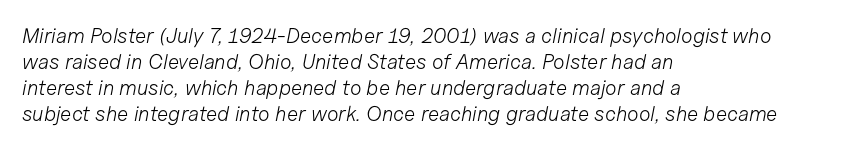
The glyphs are unaccompanied by any horizontal stroke below them. Left-aligned paragraph, ragged on the right. Weight: not bold — regular or lighter. You could call the tracking neutral — neither tight nor loose. It's the slanting kind of type.
